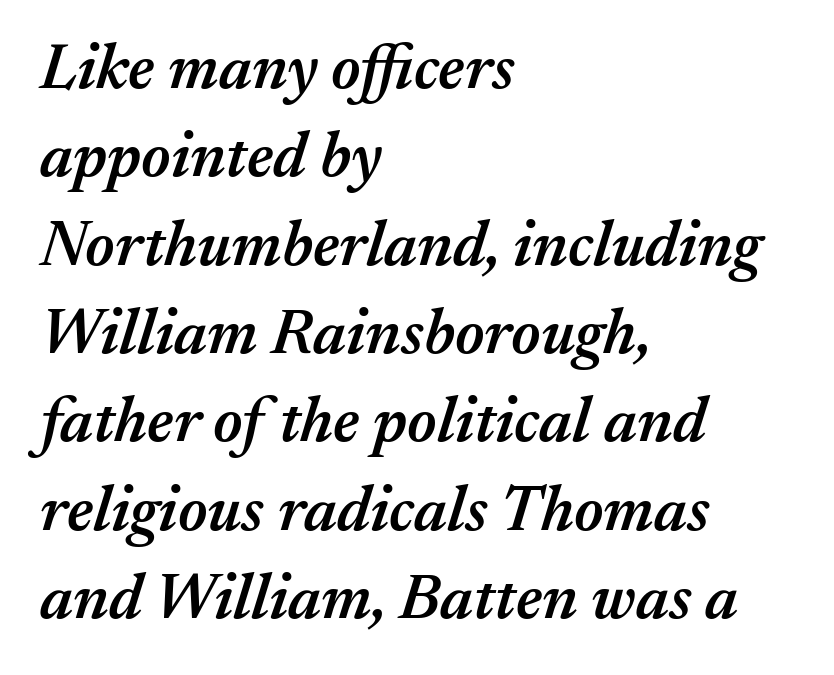
The type is set solid horizontally, with unmodified tracking. Notice how the passage keeps a crisp vertical edge on the left only. Regarding leading, the lines here are spaced in the standard way. Set as a demibold, roughly 600 on the weight scale. These lines are rendered in a variable-pitch font. Nobody drew a line under any word here.
